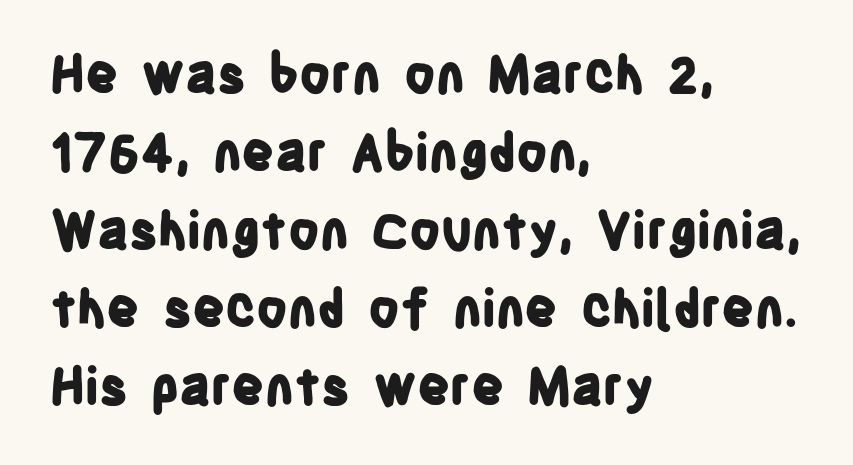
Each glyph is drawn with heavy, bold strokes. This rendering uses left alignment, leaving the right contour irregular. The letters stand straight up with perfectly vertical stems. Bare-footed words on every line. Each letter's strokes conclude bluntly, with no projecting serifs.
